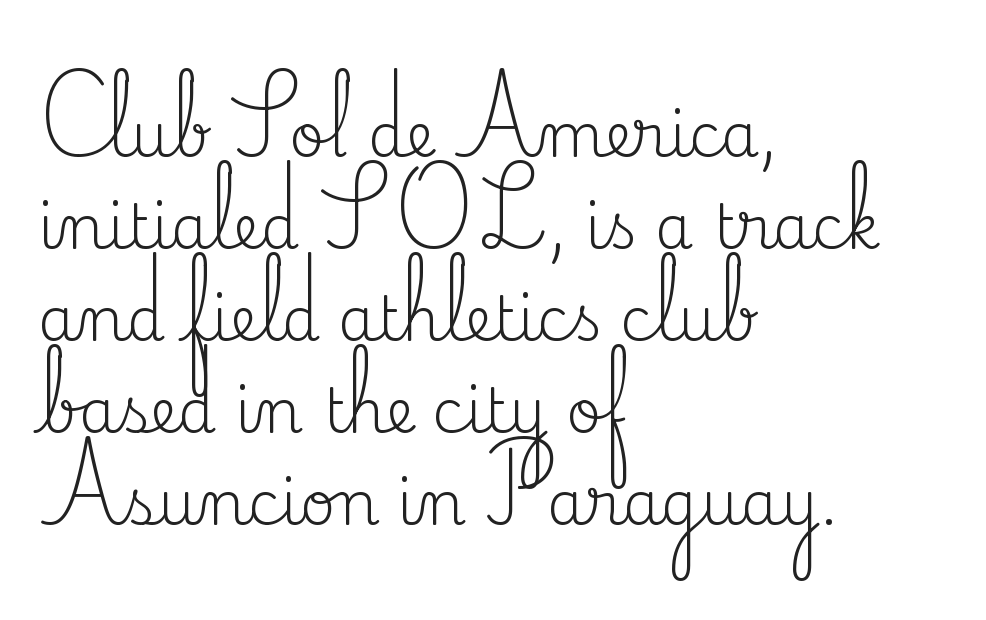
The image shows 61 px regular-weight serif type, upright; set left-aligned, normal line spacing (1.51x), normal letter spacing, not underlined; medium stroke contrast and a small x-height.
